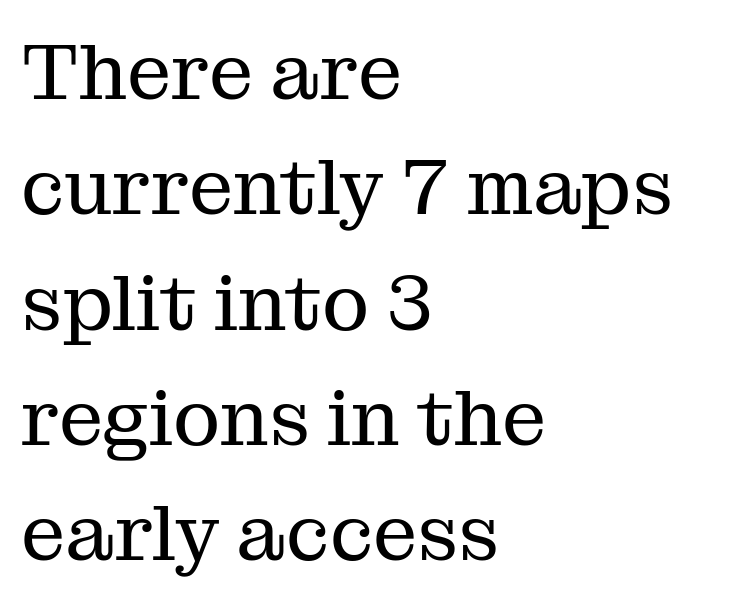
Q: Is the text bold? A: No.
Q: Is the text italic (slanted)? A: No, it is upright.
Q: Is the typeface a serif or a sans-serif typeface? A: Serif.
Q: Is the text underlined? A: No.
Q: How is the paragraph aligned? A: Left-aligned.
Q: Is the spacing between letters normal or unusually wide? A: Normal.
Q: Is the spacing between lines tight, normal or loose? A: Normal.
Q: Width (condensed, normal, or wide)? A: Normal.
Q: Stroke contrast? A: Medium.
Q: x-height? A: Medium.
Q: Monospaced? A: No.
